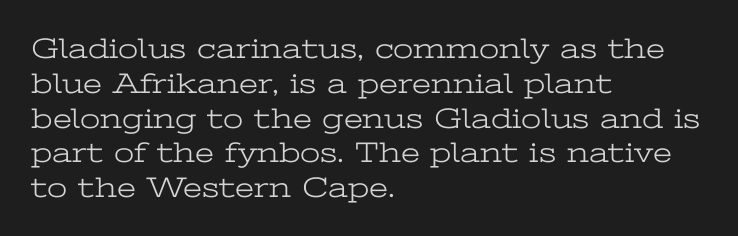
The image shows 29 px light, wide serif type, upright; set left-aligned, line spacing 1.2x, normal letter spacing, not underlined; low stroke contrast and a medium x-height.
